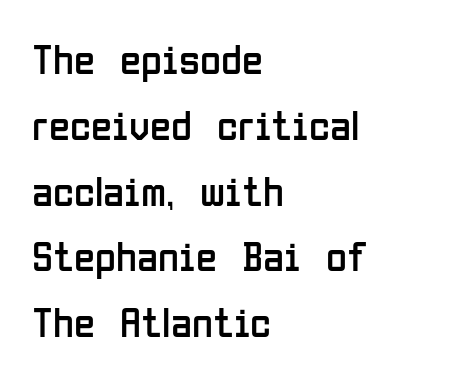
Glance below the letters and you will spot only blank space. Think of a printed novel: that variable character pitch is what you see here. The line texture is even and compact thanks to regular tracking. Typeset ragged right — the left edge is the straight one.
